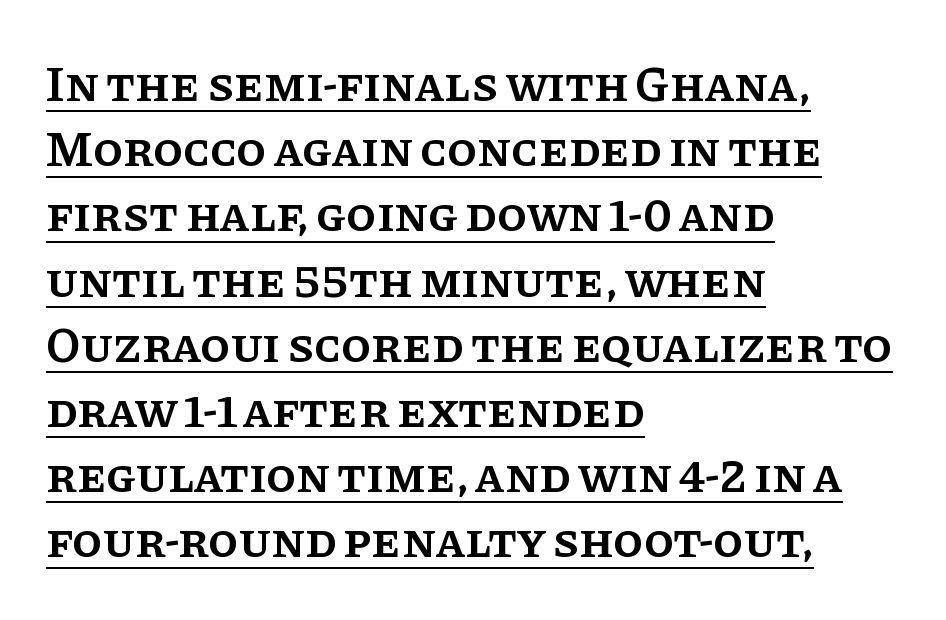
Q: Is the text bold? A: Semi-bold.
Q: Is the text italic (slanted)? A: No, it is upright.
Q: Is the typeface a serif or a sans-serif typeface? A: Serif.
Q: Is the text underlined? A: Yes.
Q: How is the paragraph aligned? A: Left-aligned.
Q: Is the spacing between letters normal or unusually wide? A: Normal.
Q: Is the spacing between lines tight, normal or loose? A: Normal.
Q: Width (condensed, normal, or wide)? A: Normal.
Q: Stroke contrast? A: Low.
Q: x-height? A: Large.
Q: Monospaced? A: No.
